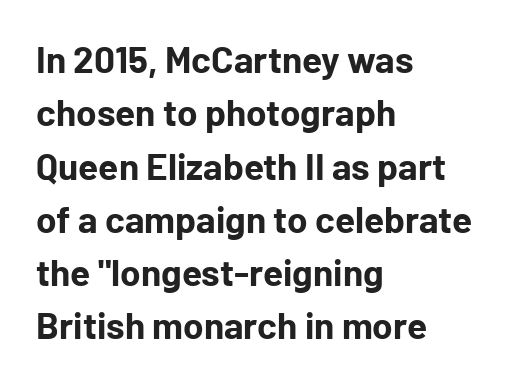
The image shows 37 px bold sans-serif type, upright; set left-aligned, normal line spacing (1.44x), normal letter spacing, not underlined; low stroke contrast and a medium x-height.
